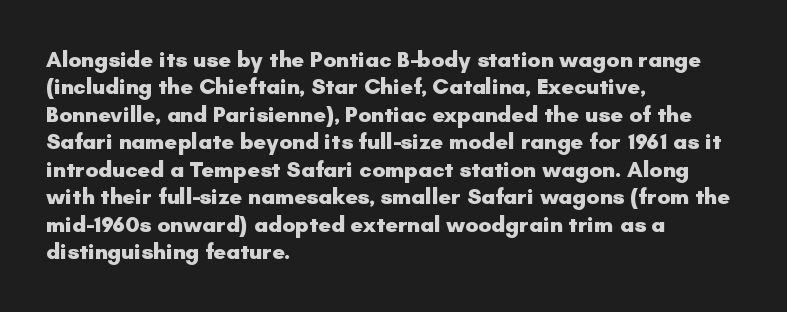
The image shows 22 px bold type, upright; set left-aligned, normal line spacing (1.25x), normal letter spacing, not underlined.
